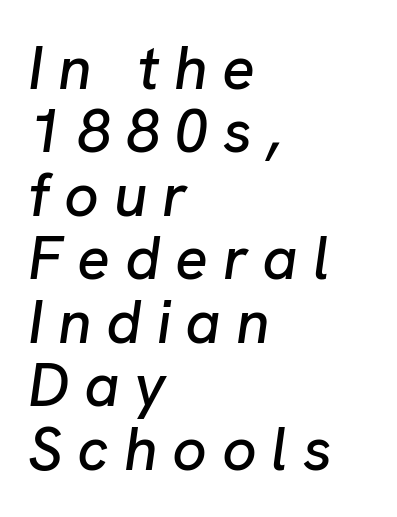
Q: Is the text italic (slanted)? A: Yes, it leans right by about 8 degrees.
Q: Is the text underlined? A: No.
Q: How is the paragraph aligned? A: Left-aligned.
Q: Is the spacing between letters normal or unusually wide? A: Unusually wide.
Q: Is the spacing between lines tight, normal or loose? A: Tight.
Q: Width (condensed, normal, or wide)? A: Normal.
Q: Stroke contrast? A: Low.
Q: x-height? A: Medium.
Q: Monospaced? A: No.
